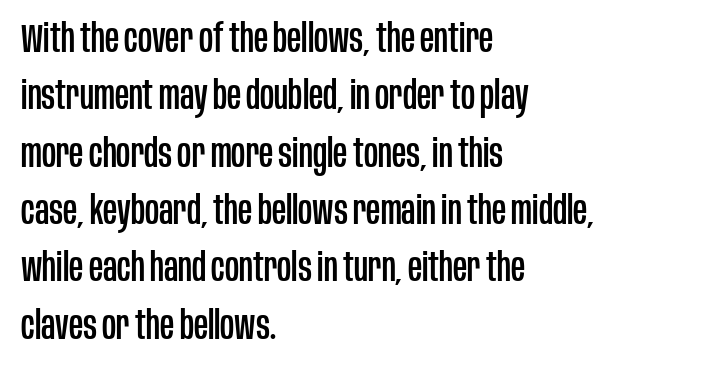
{"serif": "no", "italic": "no", "width": "condensed", "stroke_contrast": "low", "x_height": "large", "monospaced": "no", "underline": "no", "align": "left", "line_spacing": "normal", "line_spacing_ratio": 1.47, "letter_spacing": "normal", "letter_spacing_em": 0.0, "glyph_px": 39}
